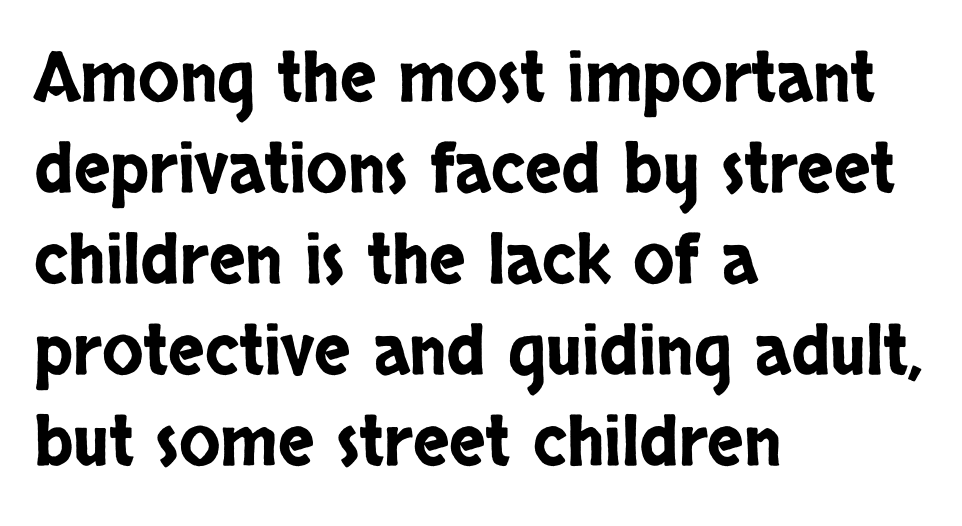
{"serif": "no", "italic": "no", "width": "condensed", "stroke_contrast": "low", "x_height": "large", "monospaced": "no", "underline": "no", "align": "left", "line_spacing": "normal", "line_spacing_ratio": 1.34, "letter_spacing": "normal", "letter_spacing_em": 0.0, "glyph_px": 68}
